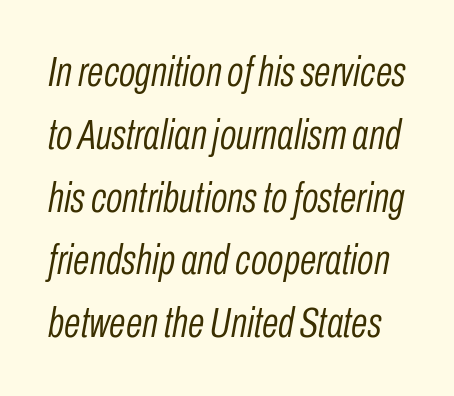
The image shows 43 px light, condensed type, italic (leaning right); set normal line spacing (1.46x), normal letter spacing, not underlined; low stroke contrast and a medium x-height.
